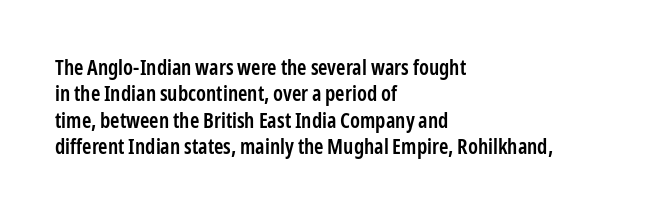
{"italic": "no", "bold": "semi", "underline": "no", "align": "left", "line_spacing": "normal", "line_spacing_ratio": 1.26, "letter_spacing": "normal", "letter_spacing_em": 0.0, "glyph_px": 21}
